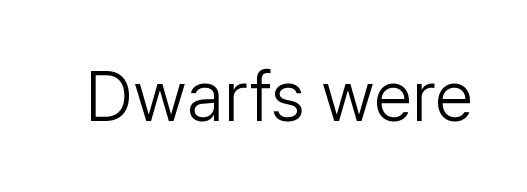
Tracking value appears to be zero — textbook default spacing. In terms of posture, this sample is upright. You can tell from the bare stems that sans-serif type was used. The space beneath each line is pristine and unruled.
